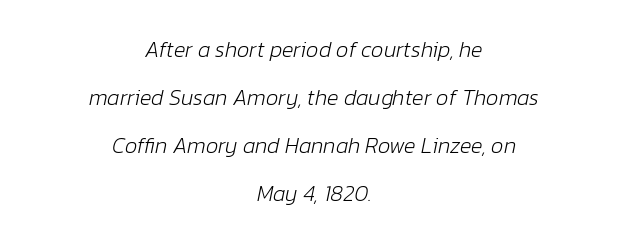
The image shows 22 px text type, italic (leaning right); set centered, loose line spacing (2.18x), normal letter spacing, not underlined.
